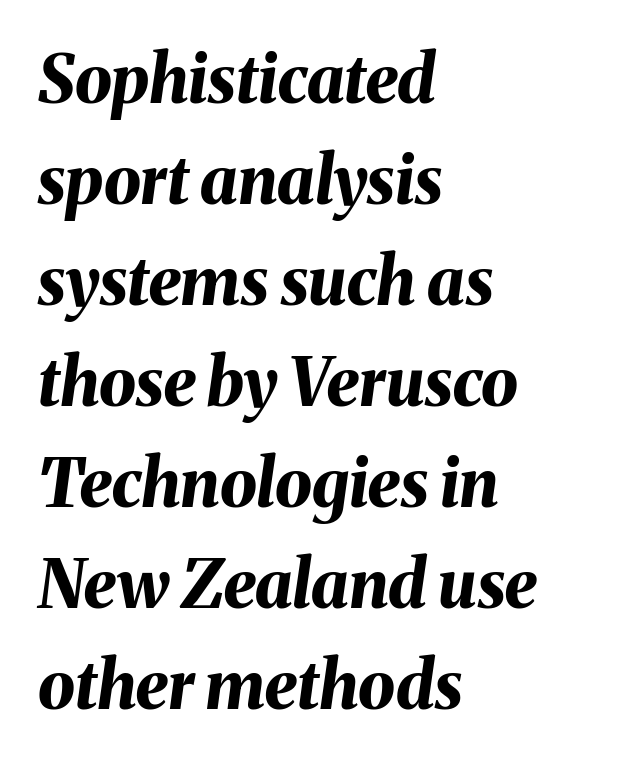
Q: Is the text bold? A: Yes.
Q: Is the text italic (slanted)? A: Yes, it leans right by about 8 degrees.
Q: Is the text underlined? A: No.
Q: How is the paragraph aligned? A: Left-aligned.
Q: Is the spacing between letters normal or unusually wide? A: Normal.
Q: Is the spacing between lines tight, normal or loose? A: Normal.
Q: Width (condensed, normal, or wide)? A: Normal.
Q: Stroke contrast? A: Medium.
Q: x-height? A: Medium.
Q: Monospaced? A: No.
